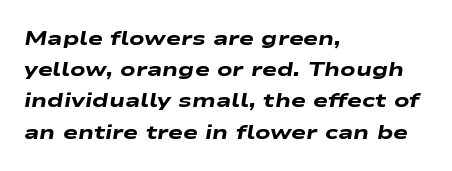
The image shows 20 px bold type, italic (leaning right); set left-aligned, normal line spacing (1.56x), normal letter spacing, not underlined.
